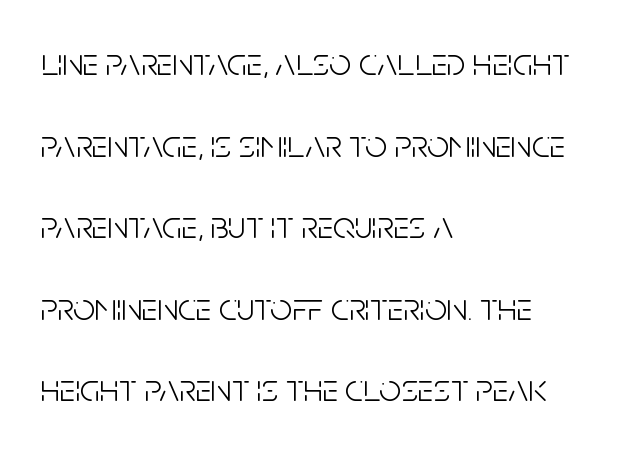
The image shows 39 px light, condensed sans-serif type, upright; set left-aligned, loose line spacing (2.09x), normal letter spacing, not underlined; low stroke contrast and a large x-height.
